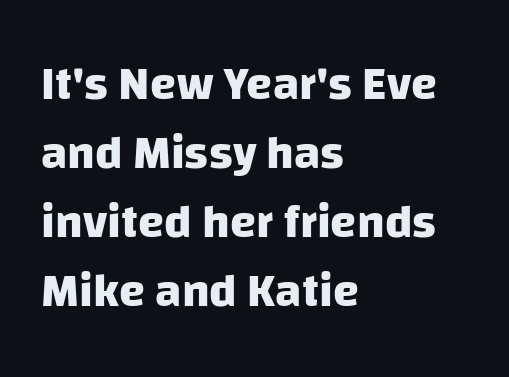
Q: Is the text bold? A: Yes.
Q: Is the typeface a serif or a sans-serif typeface? A: Sans-serif.
Q: Is the text underlined? A: No.
Q: How is the paragraph aligned? A: Left-aligned.
Q: Is the spacing between letters normal or unusually wide? A: Normal.
Q: Is the spacing between lines tight, normal or loose? A: Normal.
Q: Width (condensed, normal, or wide)? A: Normal.
Q: Stroke contrast? A: Low.
Q: x-height? A: Large.
Q: Monospaced? A: No.
